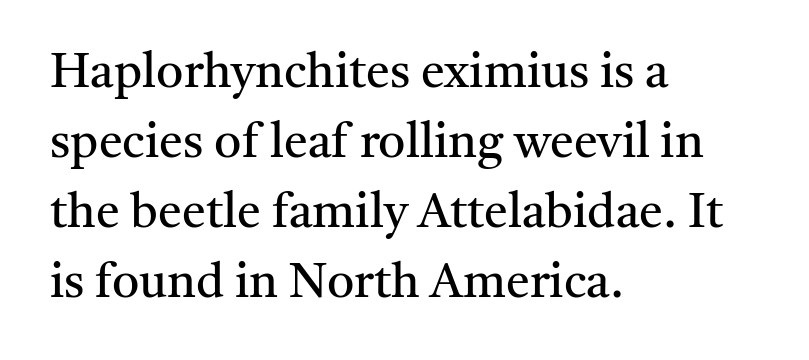
Q: Is the text bold? A: No.
Q: Is the text italic (slanted)? A: No, it is upright.
Q: Is the typeface a serif or a sans-serif typeface? A: Serif.
Q: Is the text underlined? A: No.
Q: How is the paragraph aligned? A: Left-aligned.
Q: Is the spacing between letters normal or unusually wide? A: Normal.
Q: Is the spacing between lines tight, normal or loose? A: Normal.
Q: Width (condensed, normal, or wide)? A: Normal.
Q: Stroke contrast? A: Medium.
Q: x-height? A: Medium.
Q: Monospaced? A: No.
